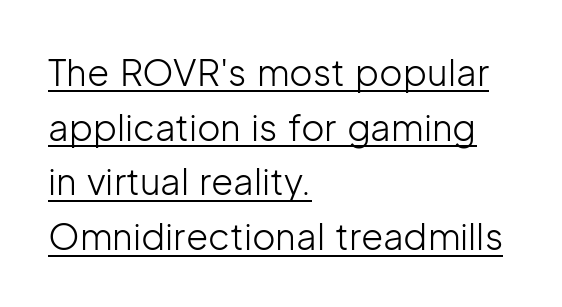
Q: Is the text bold? A: No.
Q: Is the text italic (slanted)? A: No, it is upright.
Q: Is the typeface a serif or a sans-serif typeface? A: Sans-serif.
Q: Is the text underlined? A: Yes.
Q: How is the paragraph aligned? A: Left-aligned.
Q: Is the spacing between letters normal or unusually wide? A: Normal.
Q: Is the spacing between lines tight, normal or loose? A: Normal.
Q: Width (condensed, normal, or wide)? A: Normal.
Q: Stroke contrast? A: Low.
Q: x-height? A: Medium.
Q: Monospaced? A: No.
